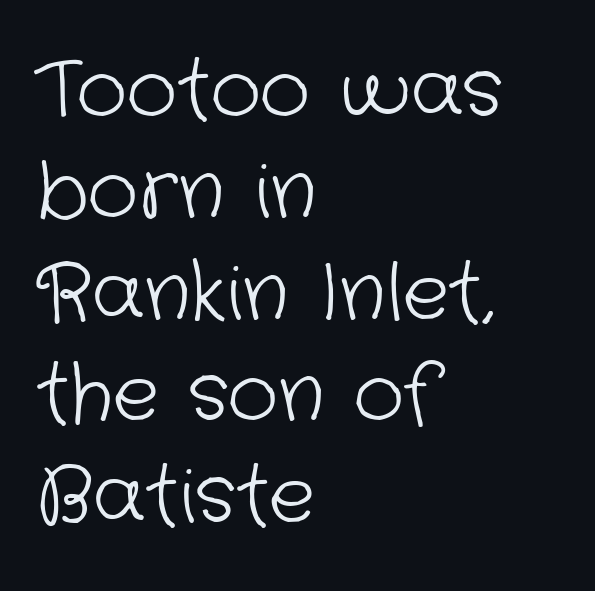
{"serif": "no", "bold": "no", "weight": "light", "width": "normal", "stroke_contrast": "low", "x_height": "medium", "monospaced": "no", "underline": "no", "align": "left", "line_spacing": "normal", "line_spacing_ratio": 1.3, "letter_spacing": "normal", "letter_spacing_em": 0.0, "glyph_px": 78}
